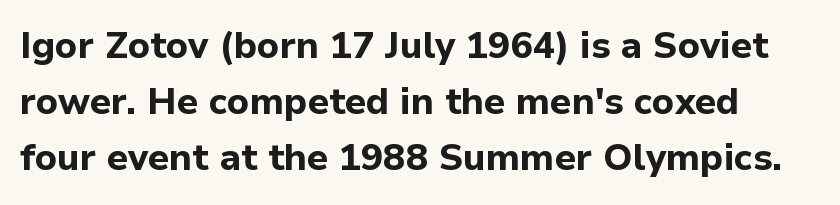
{"serif": "no", "italic": "no", "bold": "yes", "weight": "bold", "width": "normal", "stroke_contrast": "low", "x_height": "medium", "monospaced": "no", "underline": "no", "line_spacing": "normal", "line_spacing_ratio": 1.52, "letter_spacing": "normal", "letter_spacing_em": 0.0, "glyph_px": 37}
